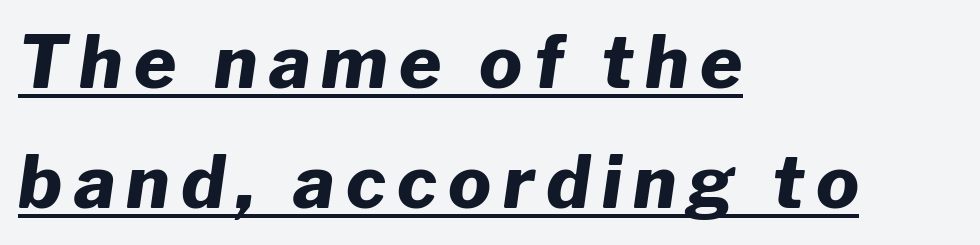
Q: Is the text bold? A: Yes.
Q: Is the text italic (slanted)? A: Yes, it leans right by about 8 degrees.
Q: Is the text underlined? A: Yes.
Q: How is the paragraph aligned? A: Left-aligned.
Q: Is the spacing between lines tight, normal or loose? A: Normal.
Q: Width (condensed, normal, or wide)? A: Normal.
Q: Stroke contrast? A: Low.
Q: x-height? A: Medium.
Q: Monospaced? A: No.
